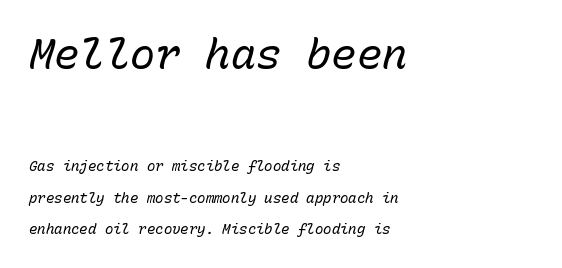
Q: Is the text bold? A: No.
Q: Is the text italic (slanted)? A: Yes, it leans right by about 15 degrees.
Q: Is the text underlined? A: No.
Q: How is the paragraph aligned? A: Left-aligned.
Q: Is the spacing between letters normal or unusually wide? A: Normal.
Q: Is the spacing between lines tight, normal or loose? A: Loose.
Q: Which block of text is set in a larger size, the first (top) or the second (bottom)? A: The first (top) one.
Q: Width (condensed, normal, or wide)? A: Normal.
Q: Stroke contrast? A: Low.
Q: x-height? A: Medium.
Q: Monospaced? A: Yes.
